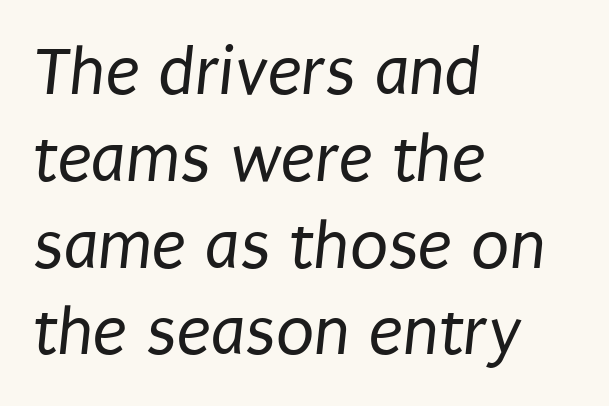
{"serif": "no", "bold": "no", "weight": "regular", "width": "condensed", "stroke_contrast": "low", "x_height": "large", "monospaced": "no", "underline": "no", "align": "left", "line_spacing_ratio": 1.24, "letter_spacing": "normal", "letter_spacing_em": 0.0, "glyph_px": 70}
